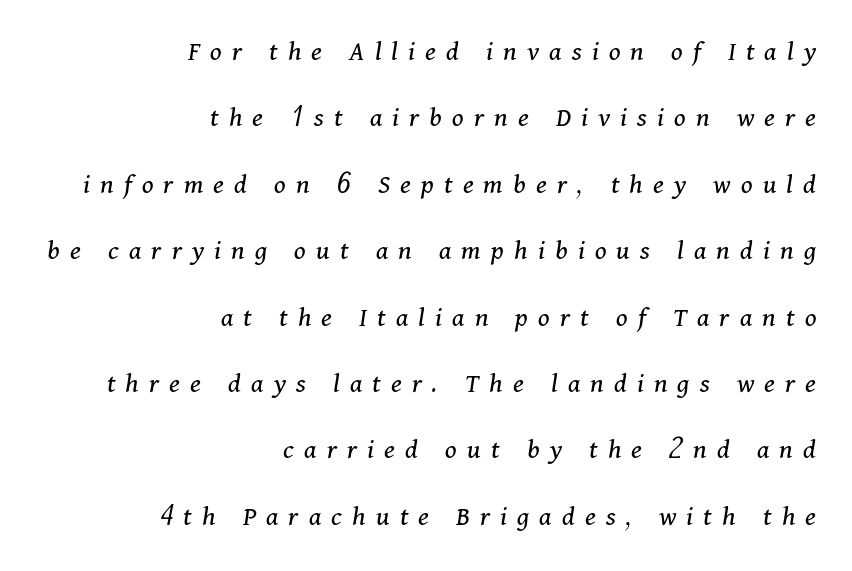
The image shows 29 px regular-weight serif type, italic (leaning right); set right-aligned, loose line spacing (2.29x), unusually wide letter spacing (+0.35 em), not underlined; medium stroke contrast and a medium x-height.
